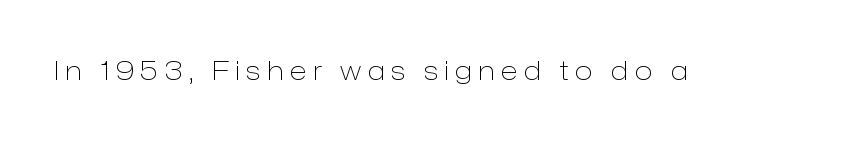
Compared with a typical body face, this is equally light or lighter still. Lines of text with bare space underneath. In terms of letterspacing, this is a distinctly airy, spread setting. This is the regular roman posture of the typeface.
